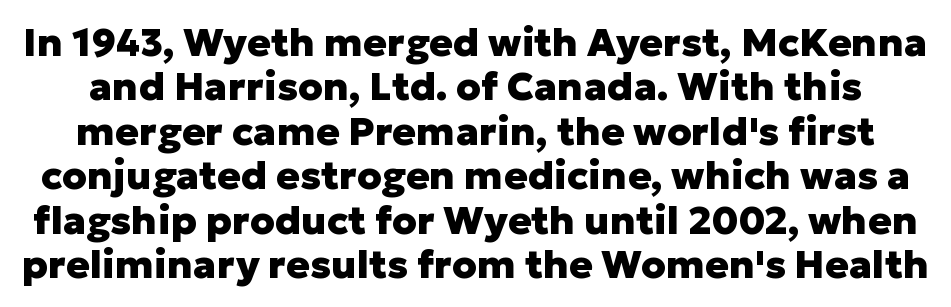
The image shows 39 px heavy sans-serif type, upright; set tight line spacing (1.14x), normal letter spacing, not underlined; low stroke contrast and a medium x-height.
